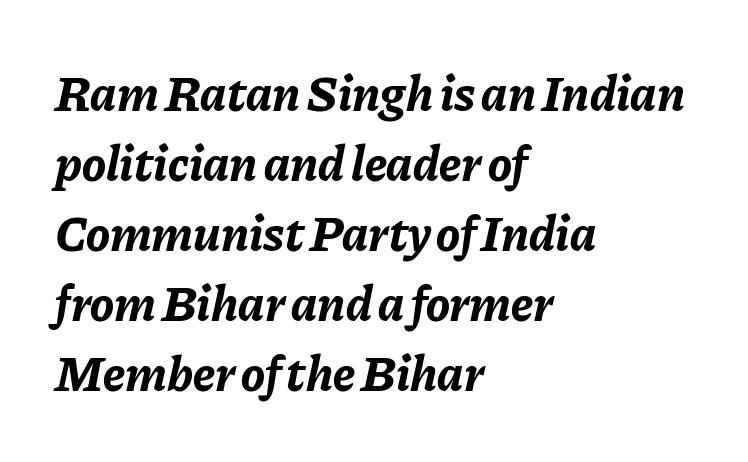
Q: Is the text bold? A: Yes.
Q: Is the text italic (slanted)? A: Yes, it leans right by about 11 degrees.
Q: Is the text underlined? A: No.
Q: How is the paragraph aligned? A: Left-aligned.
Q: Is the spacing between letters normal or unusually wide? A: Normal.
Q: Is the spacing between lines tight, normal or loose? A: Normal.
Q: Width (condensed, normal, or wide)? A: Normal.
Q: Stroke contrast? A: Low.
Q: x-height? A: Medium.
Q: Monospaced? A: No.
